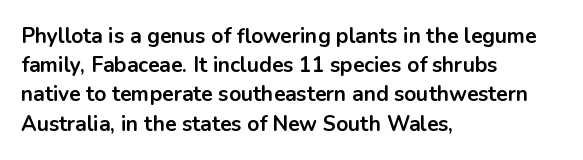
{"italic": "no", "bold": "yes", "underline": "no", "align": "left", "line_spacing": "normal", "line_spacing_ratio": 1.39, "letter_spacing": "normal", "letter_spacing_em": 0.0, "glyph_px": 21}
